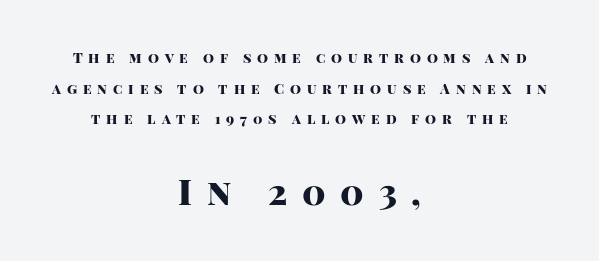
{"serif": "no", "italic": "no", "bold": "yes", "weight": "heavy", "width": "normal", "stroke_contrast": "high", "x_height": "large", "monospaced": "no", "underline": "no", "align": "center", "line_spacing": "loose", "line_spacing_ratio": 2.19, "letter_spacing": "wide", "letter_spacing_em": 0.42, "larger_block": "second", "size_ratio": 2.5, "glyph_px": 35}
